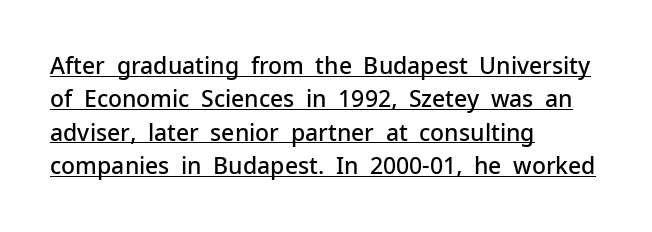
The image shows 23 px text type, upright; set left-aligned, normal line spacing (1.45x), normal letter spacing, underlined.
